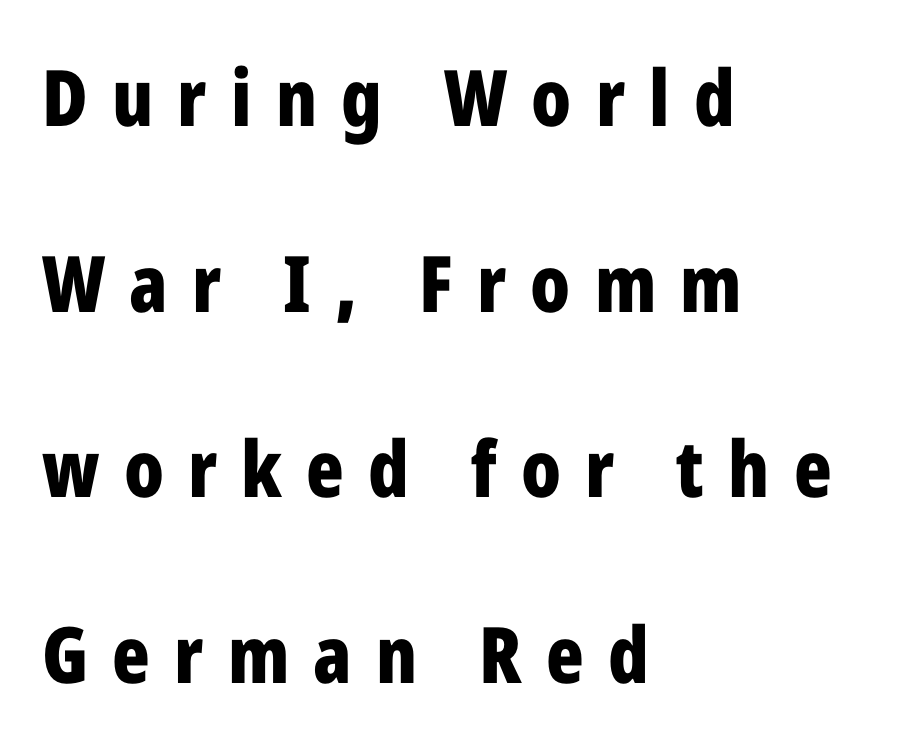
Students, note that the glyphs here are deliberately spaced far apart. Caption: bold face, heavy strokes. The designer went with a sans here, leaving each stem footless. Is there much room between lines? Yes — plenty of vertical air separates them. Proportional: the letters do not fall into vertical columns. Descenders are the only things crossing below the line.
